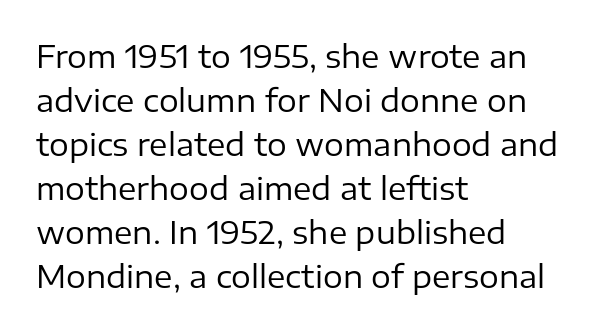
The image shows 31 px regular-weight sans-serif type, upright; set left-aligned, normal line spacing (1.42x), normal letter spacing, not underlined; low stroke contrast and a medium x-height.
